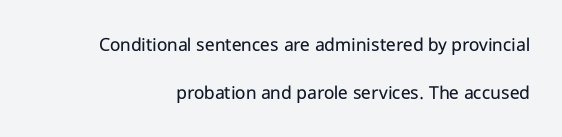
The passage shown is not bold in any degree. This sample uses plain, unmodified letter spacing. Characters remain perfectly vertical along every line. The block of text is sparse from top to bottom, with ample space between rows. Words float on clear page, feet unadorned.
